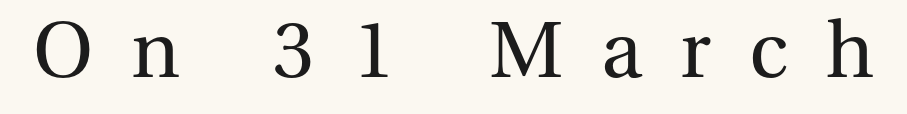
Underlining? Definitely not there. Proportional: the letters do not fall into vertical columns. No letter is thick-stroked: the sample isn't bold. In terms of letterform style, serifs are clearly present. Substantial extra tracking has been applied to these lines. This is the regular roman posture of the typeface.
